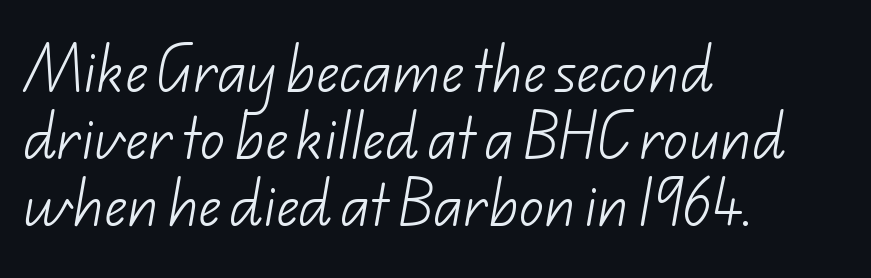
Underlining? Definitely not there. Typeset ragged right — the left edge is the straight one. No chunkiness to these letters — they're not bold. Nobody touched the tracking dial on this one.
